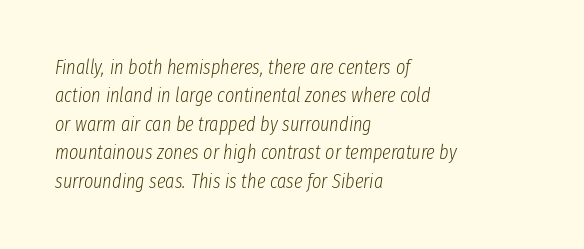
Any mark beneath the type? The region is blank. The designer left line spacing at the default. Is the type heavy? It reads as light-to-regular instead. The whole block is typeset with a tilt.
